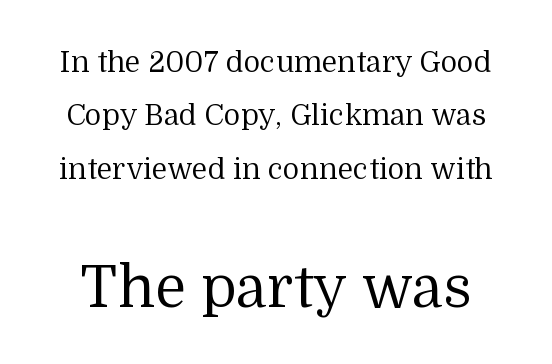
The rendering shows small feet on the letterforms — a serif design. Is the letter spacing exaggerated? No — it looks like the ordinary default. Which of the two is more prominent by size? The second, at the bottom. Each stroke keeps to a modest, everyday thickness or less. Nope, not italic — everything's standing straight.
